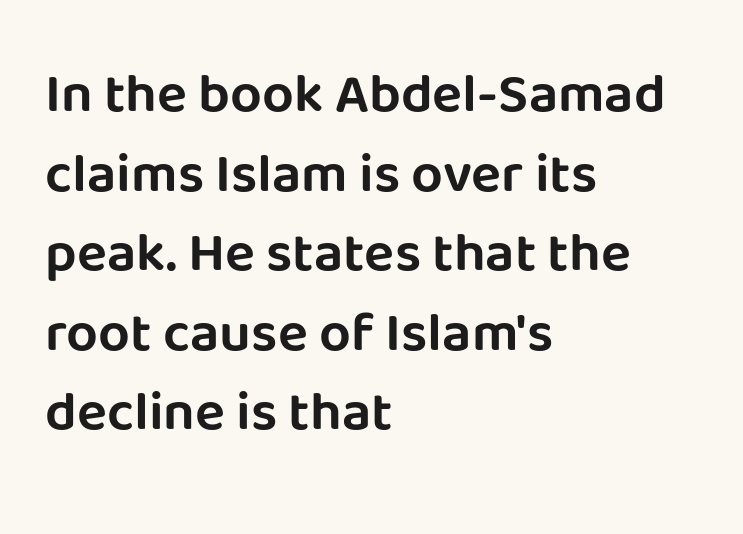
The image shows 56 px sans-serif type, upright; set left-aligned, normal line spacing (1.42x), normal letter spacing, not underlined; low stroke contrast and a large x-height.
